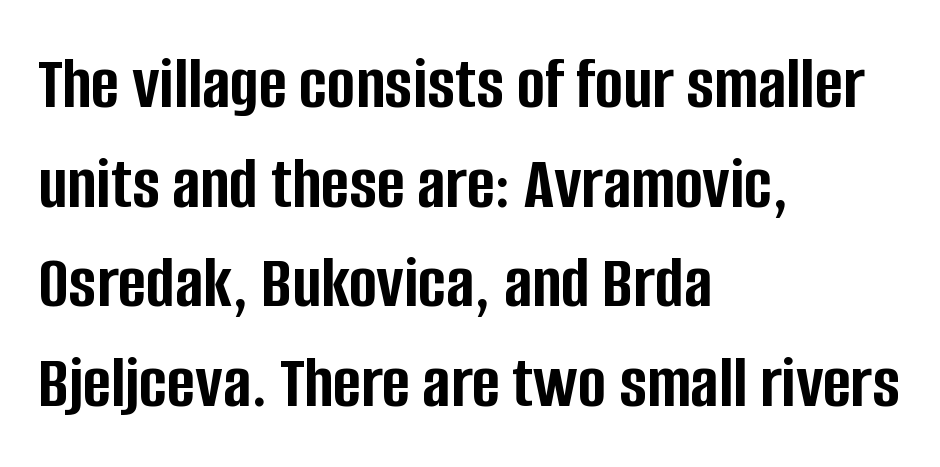
{"serif": "no", "italic": "no", "bold": "yes", "weight": "semibold", "width": "condensed", "stroke_contrast": "low", "x_height": "large", "monospaced": "no", "underline": "no", "align": "left", "line_spacing": "normal", "line_spacing_ratio": 1.31, "letter_spacing": "normal", "letter_spacing_em": 0.0, "glyph_px": 76}
